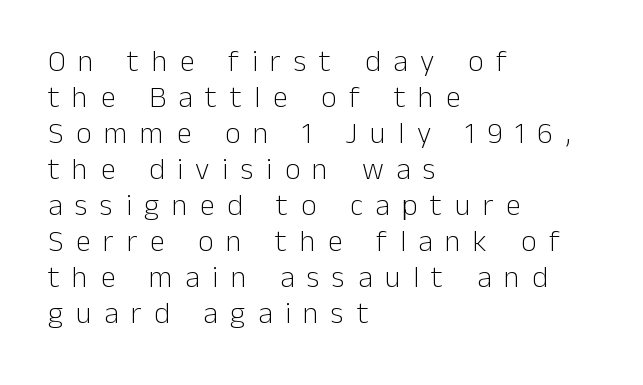
Q: Is the text bold? A: No.
Q: Is the text italic (slanted)? A: No, it is upright.
Q: Is the typeface a serif or a sans-serif typeface? A: Sans-serif.
Q: Is the text underlined? A: No.
Q: How is the paragraph aligned? A: Left-aligned.
Q: Is the spacing between letters normal or unusually wide? A: Unusually wide.
Q: Width (condensed, normal, or wide)? A: Normal.
Q: Stroke contrast? A: Low.
Q: x-height? A: Medium.
Q: Monospaced? A: No.
